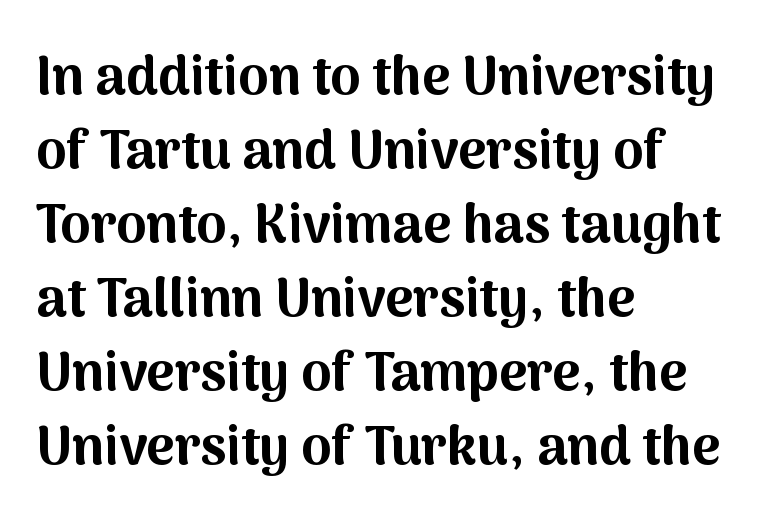
The image shows 54 px bold sans-serif type, upright; set left-aligned, normal line spacing (1.37x), normal letter spacing, not underlined; medium stroke contrast and a medium x-height.
